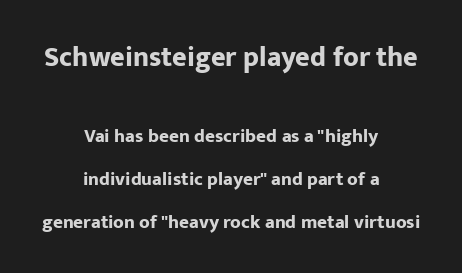
The image shows 28 px bold sans-serif type, upright; set centered, loose line spacing (2.26x), normal letter spacing, not underlined; the first (top) block is 1.47x larger; low stroke contrast and a medium x-height.
